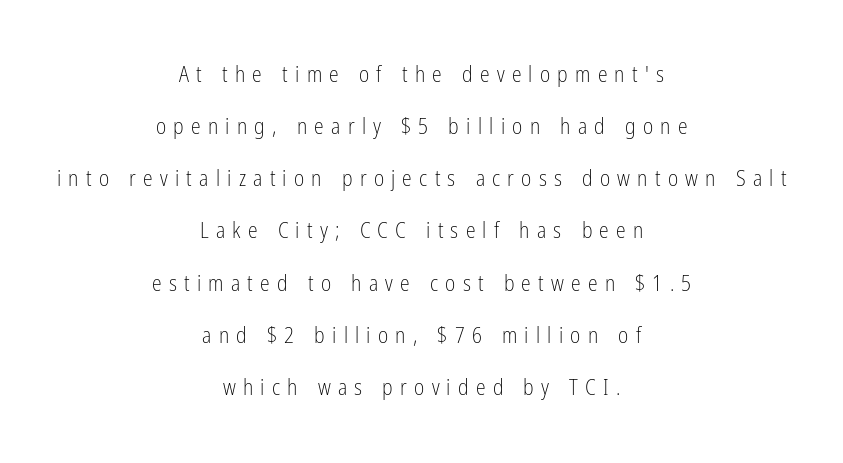
{"italic": "no", "bold": "no", "underline": "no", "align": "center", "line_spacing": "loose", "line_spacing_ratio": 2.37, "letter_spacing": "wide", "letter_spacing_em": 0.33, "glyph_px": 22}
